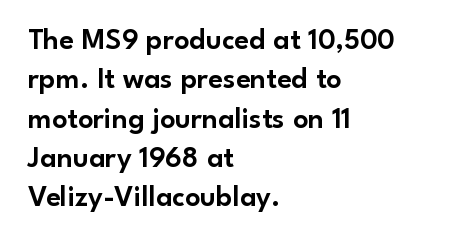
{"serif": "no", "italic": "no", "width": "normal", "stroke_contrast": "low", "x_height": "small", "monospaced": "no", "underline": "no", "align": "left", "line_spacing": "normal", "line_spacing_ratio": 1.31, "letter_spacing": "normal", "letter_spacing_em": 0.0, "glyph_px": 30}
